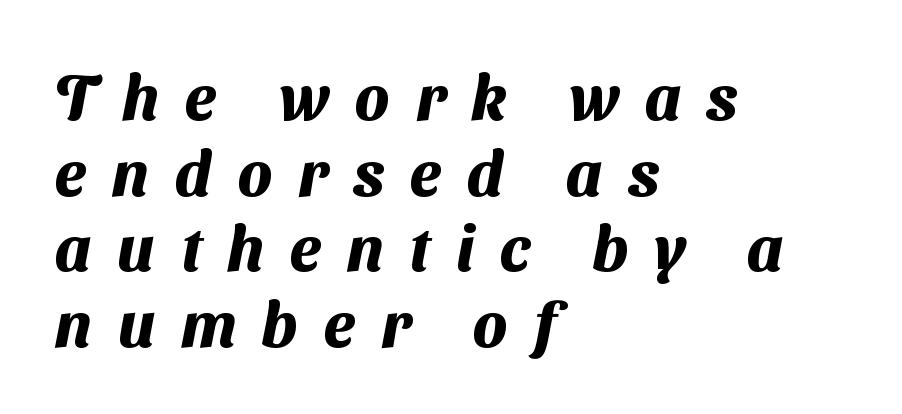
Q: Is the text bold? A: Yes.
Q: Is the typeface a serif or a sans-serif typeface? A: Sans-serif.
Q: Is the text underlined? A: No.
Q: How is the paragraph aligned? A: Left-aligned.
Q: Is the spacing between letters normal or unusually wide? A: Unusually wide.
Q: Width (condensed, normal, or wide)? A: Normal.
Q: Stroke contrast? A: Medium.
Q: x-height? A: Medium.
Q: Monospaced? A: No.
